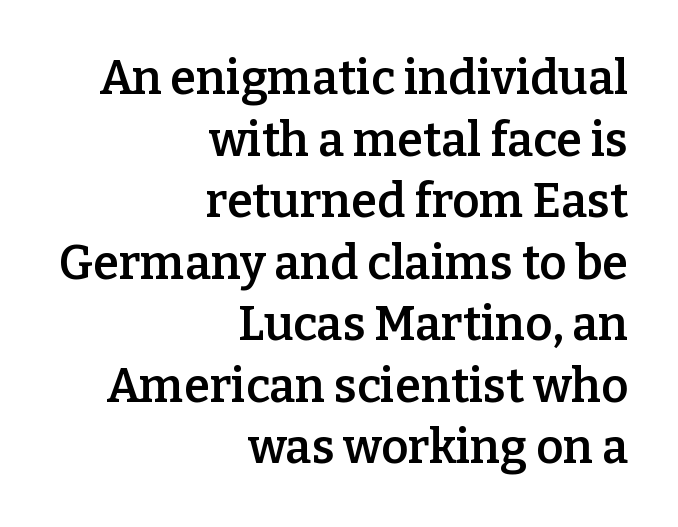
Q: Is the text bold? A: Semi-bold.
Q: Is the text italic (slanted)? A: No, it is upright.
Q: Is the typeface a serif or a sans-serif typeface? A: Serif.
Q: Is the text underlined? A: No.
Q: How is the paragraph aligned? A: Right-aligned.
Q: Is the spacing between letters normal or unusually wide? A: Normal.
Q: Is the spacing between lines tight, normal or loose? A: Normal.
Q: Width (condensed, normal, or wide)? A: Normal.
Q: Stroke contrast? A: Low.
Q: x-height? A: Medium.
Q: Monospaced? A: No.
